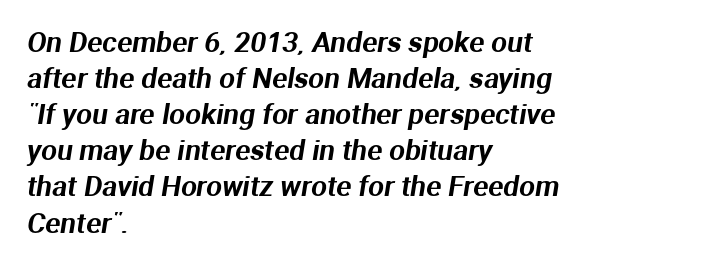
The image shows 28 px sans-serif type; set left-aligned, normal line spacing (1.29x), normal letter spacing, not underlined; medium stroke contrast and a medium x-height.
